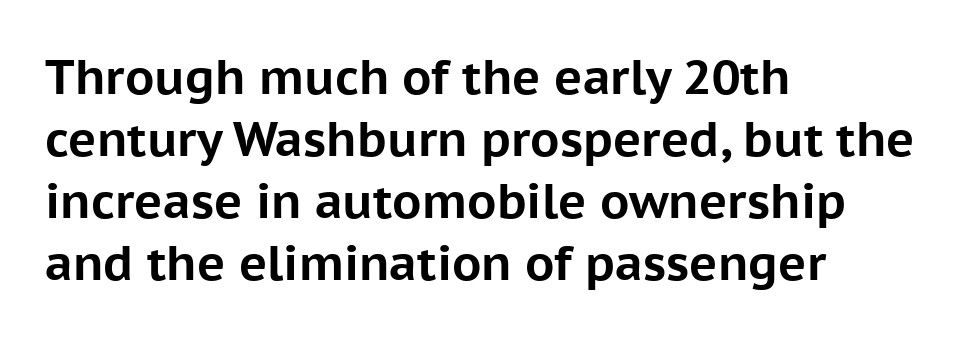
{"serif": "no", "italic": "no", "bold": "yes", "weight": "bold", "width": "normal", "stroke_contrast": "low", "x_height": "medium", "monospaced": "no", "underline": "no", "align": "left", "line_spacing": "normal", "line_spacing_ratio": 1.29, "letter_spacing": "normal", "letter_spacing_em": 0.0, "glyph_px": 48}
